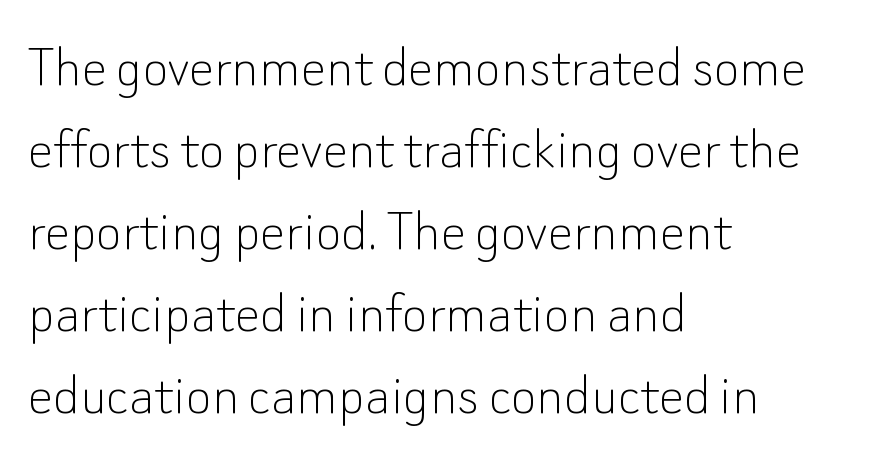
{"serif": "no", "italic": "no", "bold": "no", "weight": "thin", "width": "normal", "stroke_contrast": "low", "x_height": "small", "monospaced": "no", "underline": "no", "align": "left", "line_spacing": "normal", "line_spacing_ratio": 1.3, "letter_spacing": "normal", "letter_spacing_em": 0.0, "glyph_px": 63}
